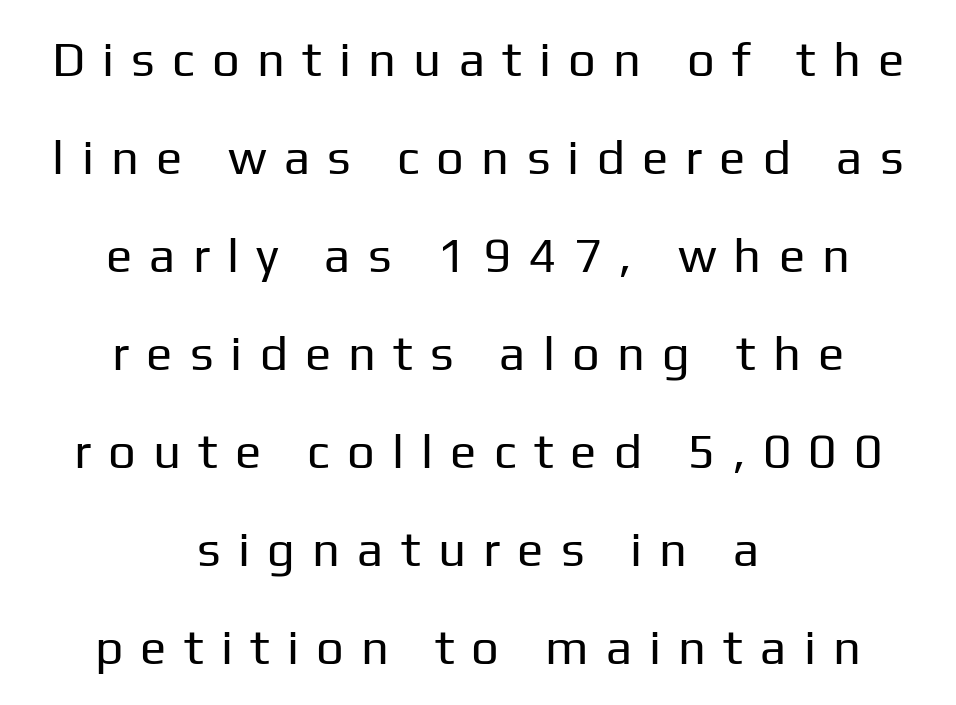
{"serif": "no", "italic": "no", "bold": "no", "weight": "regular", "width": "normal", "stroke_contrast": "low", "x_height": "medium", "monospaced": "no", "underline": "no", "align": "center", "line_spacing": "loose", "line_spacing_ratio": 2.0, "letter_spacing": "wide", "letter_spacing_em": 0.35, "glyph_px": 49}
